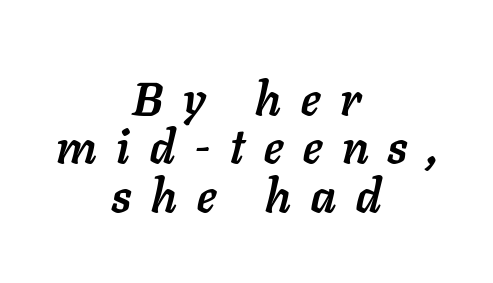
{"italic": "yes", "lean": "right", "slant_degrees": 11, "bold": "yes", "weight": "semibold", "width": "normal", "stroke_contrast": "low", "x_height": "medium", "monospaced": "no", "underline": "no", "align": "center", "line_spacing": "tight", "line_spacing_ratio": 1.01, "letter_spacing": "wide", "letter_spacing_em": 0.42, "glyph_px": 48}
